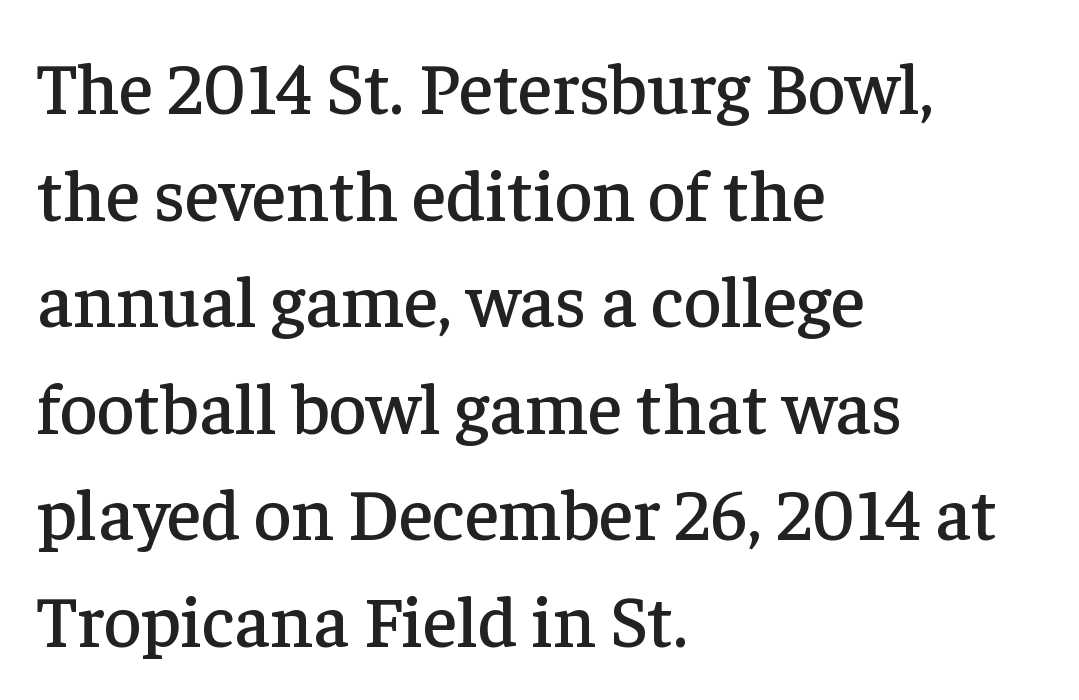
Q: Is the text italic (slanted)? A: No, it is upright.
Q: Is the typeface a serif or a sans-serif typeface? A: Serif.
Q: Is the text underlined? A: No.
Q: How is the paragraph aligned? A: Left-aligned.
Q: Is the spacing between letters normal or unusually wide? A: Normal.
Q: Is the spacing between lines tight, normal or loose? A: Normal.
Q: Width (condensed, normal, or wide)? A: Normal.
Q: Stroke contrast? A: Low.
Q: x-height? A: Medium.
Q: Monospaced? A: No.
